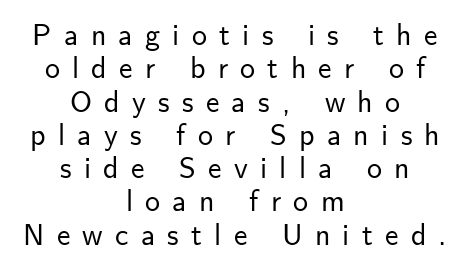
The image shows 30 px sans-serif type, upright; set centered, tight line spacing (1.11x), unusually wide letter spacing (+0.41 em), not underlined; low stroke contrast and a small x-height.
